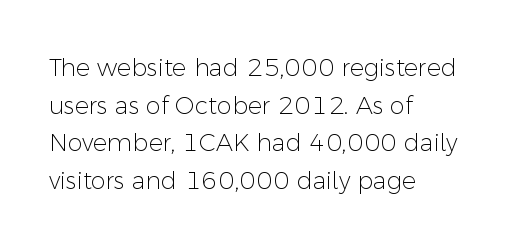
The setting favours the left margin, as ordinary paragraphs usually do. The face looks like a standard text weight, possibly lighter. Each row of text sits above clean, open space. Posture: straight, roman, zero tilt.
